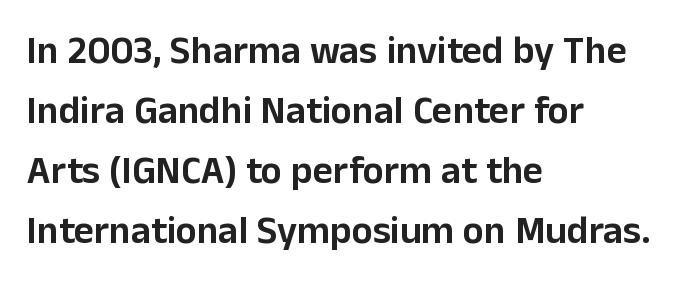
The image shows 39 px sans-serif type, upright; set left-aligned, normal line spacing (1.54x), normal letter spacing, not underlined; low stroke contrast and a medium x-height.
